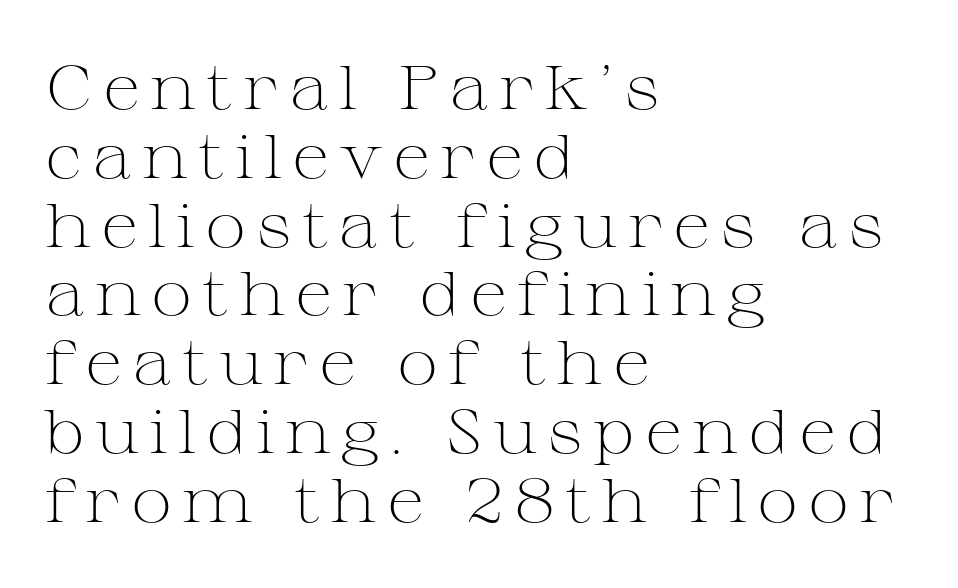
The image shows 62 px light, wide serif type, upright; set left-aligned, tight line spacing (1.11x), not underlined; medium stroke contrast and a medium x-height.
